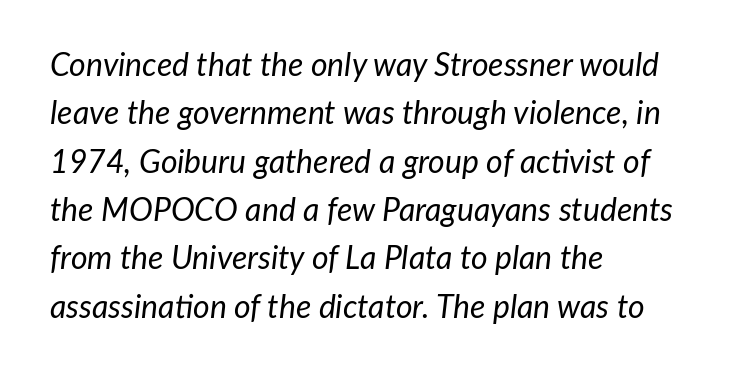
{"italic": "yes", "lean": "right", "slant_degrees": 7, "bold": "no", "weight": "regular", "width": "normal", "stroke_contrast": "low", "x_height": "medium", "monospaced": "no", "underline": "no", "align": "left", "line_spacing": "normal", "line_spacing_ratio": 1.51, "letter_spacing": "normal", "letter_spacing_em": 0.0, "glyph_px": 32}
